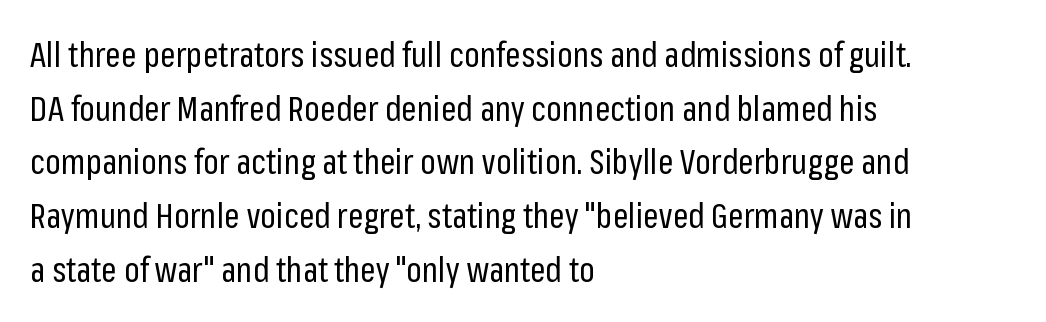
The specimen omits any rule beneath the text block's lines. In terms of letterform style, serifs are entirely absent. One glance says typical: line gaps are just what's usual. The characters are drawn with everyday or finer stroke widths. Rendered with straight, roman letterforms.
